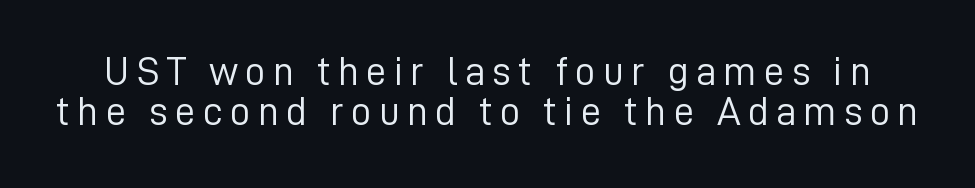
Q: Is the text bold? A: No.
Q: Is the text italic (slanted)? A: No, it is upright.
Q: Is the typeface a serif or a sans-serif typeface? A: Sans-serif.
Q: Is the text underlined? A: No.
Q: Is the spacing between lines tight, normal or loose? A: Tight.
Q: Width (condensed, normal, or wide)? A: Normal.
Q: Stroke contrast? A: Low.
Q: x-height? A: Medium.
Q: Monospaced? A: No.
